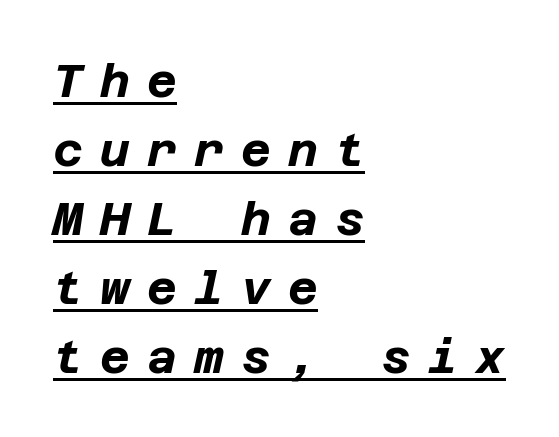
Q: Is the text bold? A: Yes.
Q: Is the text italic (slanted)? A: Yes, it leans right by about 12 degrees.
Q: Is the text underlined? A: Yes.
Q: How is the paragraph aligned? A: Left-aligned.
Q: Is the spacing between letters normal or unusually wide? A: Unusually wide.
Q: Is the spacing between lines tight, normal or loose? A: Normal.
Q: Width (condensed, normal, or wide)? A: Normal.
Q: Stroke contrast? A: Low.
Q: x-height? A: Large.
